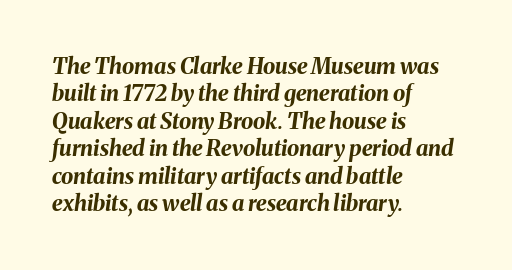
{"italic": "yes", "lean": "right", "slant_degrees": 8, "bold": "yes", "underline": "no", "align": "left", "line_spacing": "normal", "line_spacing_ratio": 1.25, "letter_spacing": "normal", "letter_spacing_em": 0.0, "glyph_px": 22}
